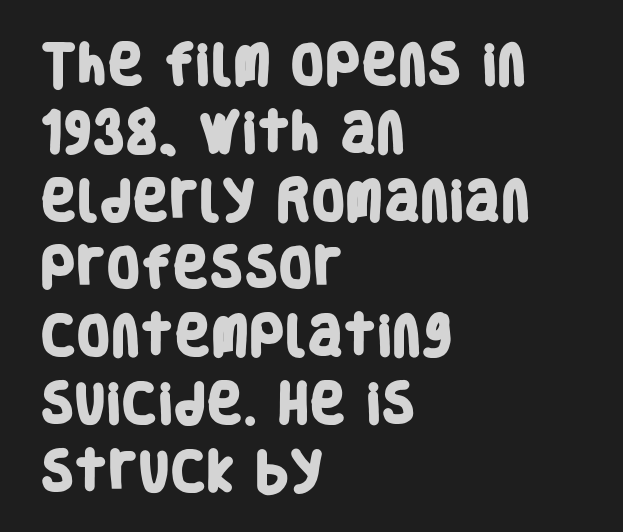
Looks like regular typesetting: each glyph gets only the width it needs. Does the leading feel generous? No, just average. The passage shown has conventional tracking throughout. The ragged edge is on the right, which tells us the setting is flush left. Any mark beneath the type? The region is blank.
